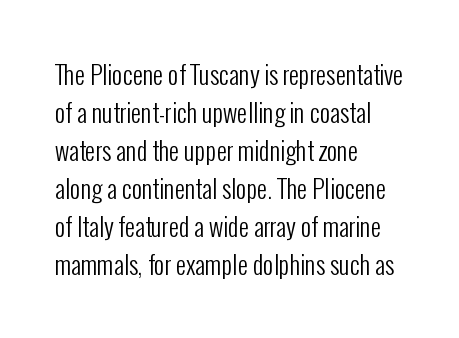
The font's upright variant was chosen for this text. The specimen omits any rule beneath the text block's lines. All the whitespace from short lines collects on the right. Tracking here is standard; glyphs follow each other at the usual distance.
